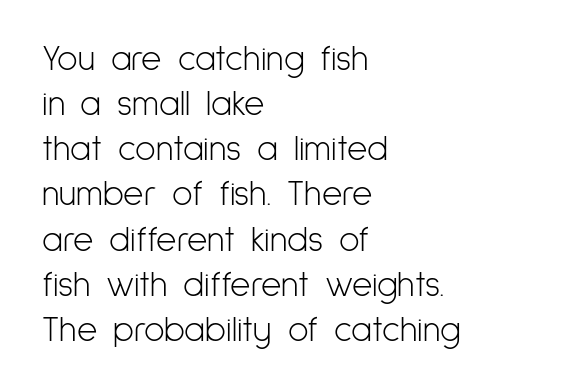
Q: Is the text bold? A: No.
Q: Is the text italic (slanted)? A: No, it is upright.
Q: Is the typeface a serif or a sans-serif typeface? A: Sans-serif.
Q: Is the text underlined? A: No.
Q: How is the paragraph aligned? A: Left-aligned.
Q: Is the spacing between letters normal or unusually wide? A: Normal.
Q: Is the spacing between lines tight, normal or loose? A: Normal.
Q: Width (condensed, normal, or wide)? A: Condensed.
Q: Stroke contrast? A: Low.
Q: x-height? A: Medium.
Q: Monospaced? A: No.
